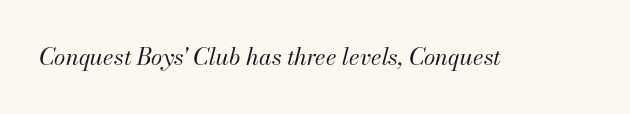
Is this a heavy cut? Hardly; it is regular or lighter. Default kerning and tracking; the words read as compact shapes. Quick note: italic. Clear beneath every line of the passage.
